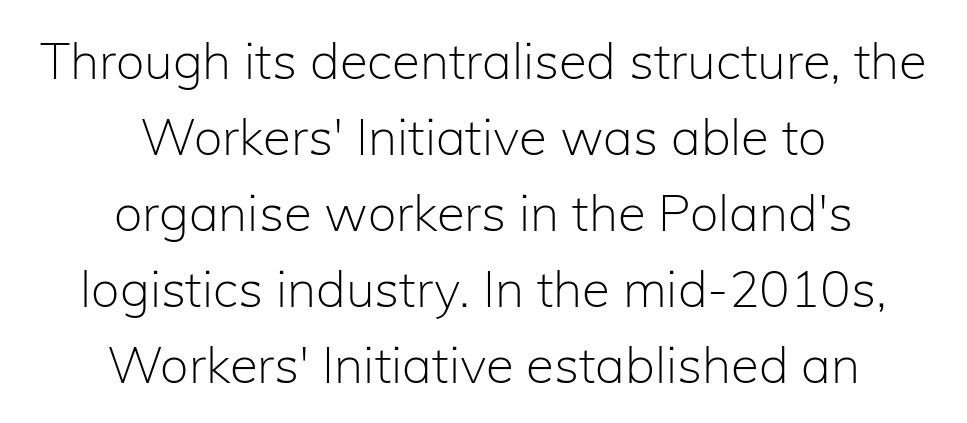
Q: Is the text bold? A: No.
Q: Is the text italic (slanted)? A: No, it is upright.
Q: Is the typeface a serif or a sans-serif typeface? A: Sans-serif.
Q: Is the text underlined? A: No.
Q: How is the paragraph aligned? A: Centered.
Q: Is the spacing between letters normal or unusually wide? A: Normal.
Q: Is the spacing between lines tight, normal or loose? A: Normal.
Q: Width (condensed, normal, or wide)? A: Normal.
Q: Stroke contrast? A: Low.
Q: x-height? A: Medium.
Q: Monospaced? A: No.
